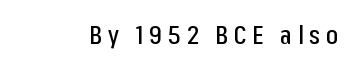
Q: Is the text italic (slanted)? A: No, it is upright.
Q: Is the text underlined? A: No.
Q: Is the spacing between letters normal or unusually wide? A: Unusually wide.
